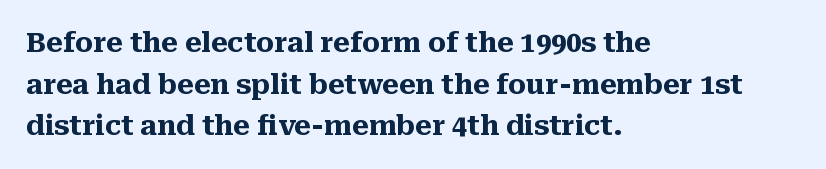
{"italic": "no", "bold": "yes", "underline": "no", "align": "left", "line_spacing": "normal", "line_spacing_ratio": 1.54, "letter_spacing": "normal", "letter_spacing_em": 0.0, "glyph_px": 27}
